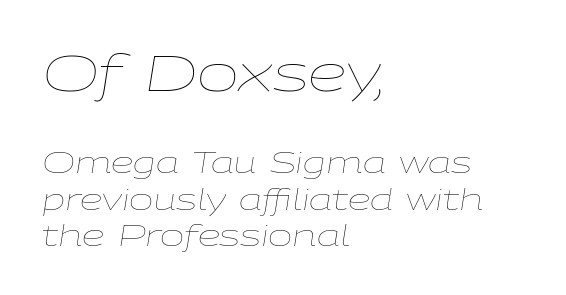
Q: Is the text bold? A: No.
Q: Is the text italic (slanted)? A: Yes, it leans right by about 9 degrees.
Q: Is the text underlined? A: No.
Q: How is the paragraph aligned? A: Left-aligned.
Q: Is the spacing between letters normal or unusually wide? A: Normal.
Q: Is the spacing between lines tight, normal or loose? A: Normal.
Q: Which block of text is set in a larger size, the first (top) or the second (bottom)? A: The first (top) one.
Q: Width (condensed, normal, or wide)? A: Wide.
Q: Stroke contrast? A: Low.
Q: x-height? A: Medium.
Q: Monospaced? A: No.
